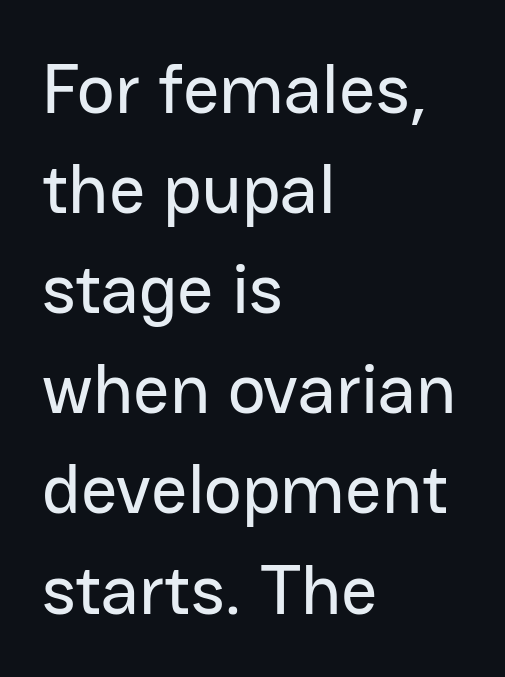
Q: Is the text italic (slanted)? A: No, it is upright.
Q: Is the typeface a serif or a sans-serif typeface? A: Sans-serif.
Q: Is the text underlined? A: No.
Q: How is the paragraph aligned? A: Left-aligned.
Q: Is the spacing between letters normal or unusually wide? A: Normal.
Q: Is the spacing between lines tight, normal or loose? A: Normal.
Q: Width (condensed, normal, or wide)? A: Normal.
Q: Stroke contrast? A: Low.
Q: x-height? A: Medium.
Q: Monospaced? A: No.
